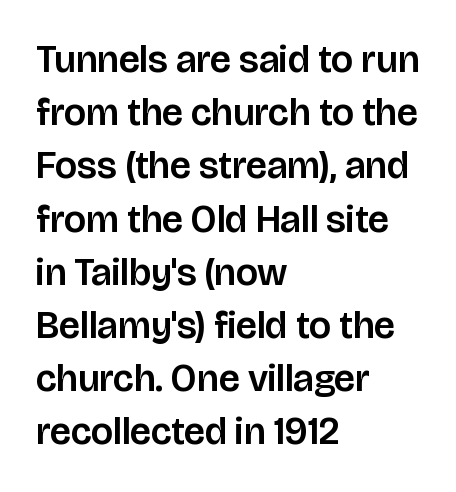
This sample keeps an unexceptional amount of space between lines. These lines are composed in type without serifs. Style check: upright. The string is rendered with underlining switched off. One-word summary of the alignment: left.
